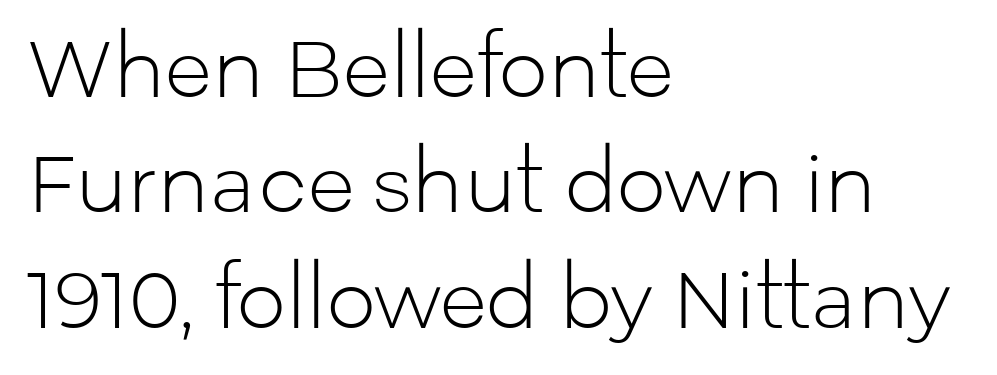
The image shows 78 px light sans-serif type, upright; set left-aligned, normal line spacing (1.48x), normal letter spacing, not underlined; low stroke contrast and a medium x-height.
